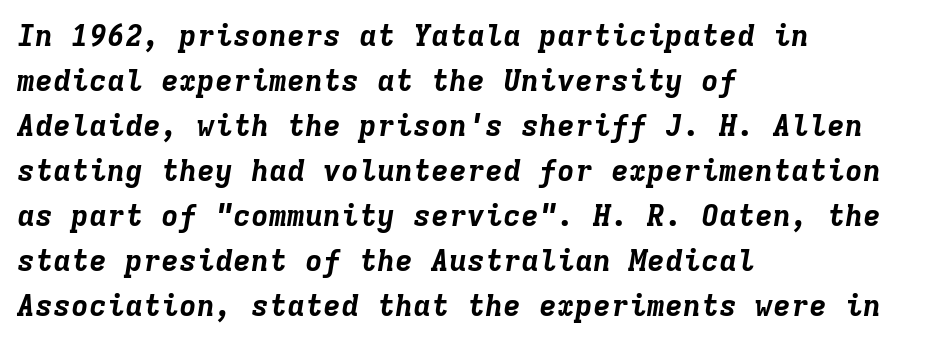
No extra tracking has been applied to these lines. These lines stack with their left ends in a neat column. The letters are bold, with thick, heavy strokes. Descenders hang freely into open space. Is this a fixed-width face? Yes — each glyph sits in an identical cell. This sample uses an oblique cut, with every glyph tilted off the vertical.
